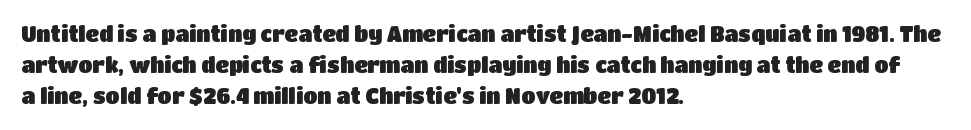
Q: Is the text italic (slanted)? A: No, it is upright.
Q: Is the text underlined? A: No.
Q: How is the paragraph aligned? A: Left-aligned.
Q: Is the spacing between letters normal or unusually wide? A: Normal.
Q: Is the spacing between lines tight, normal or loose? A: Normal.
